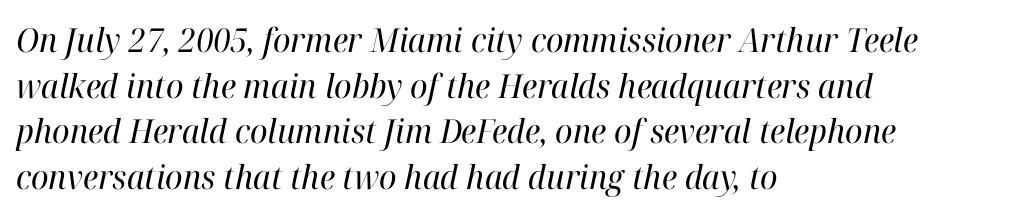
Q: Is the text bold? A: No.
Q: Is the text italic (slanted)? A: Yes, it leans right by about 12 degrees.
Q: Is the typeface a serif or a sans-serif typeface? A: Serif.
Q: Is the text underlined? A: No.
Q: How is the paragraph aligned? A: Left-aligned.
Q: Is the spacing between letters normal or unusually wide? A: Normal.
Q: Is the spacing between lines tight, normal or loose? A: Normal.
Q: Width (condensed, normal, or wide)? A: Normal.
Q: Stroke contrast? A: High.
Q: x-height? A: Medium.
Q: Monospaced? A: No.
